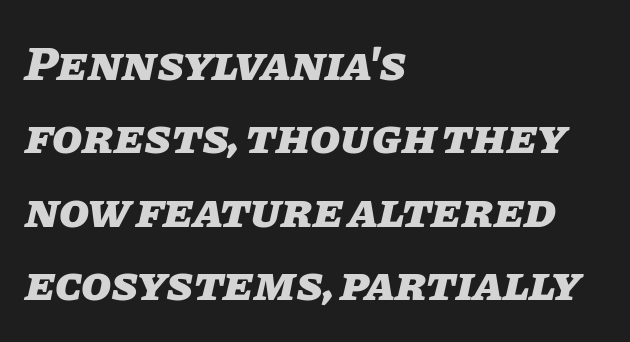
You can tell it's italic because the verticals aren't actually vertical. Is the block centered? No — it sits flush against the left margin. The horizontal fit of the characters is conventional and even. Looks like regular typesetting: each glyph gets only the width it needs. Letters rest on an invisible, unmarked baseline.
